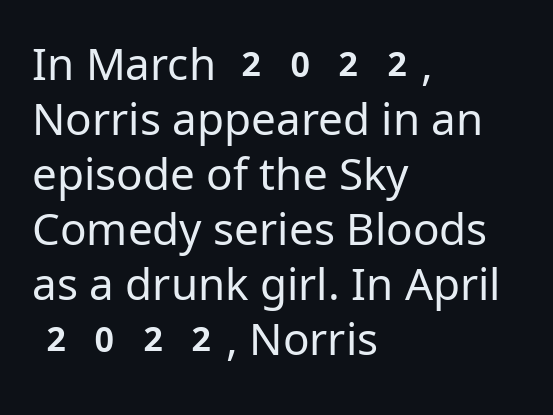
Q: Is the text bold? A: No.
Q: Is the text italic (slanted)? A: No, it is upright.
Q: Is the typeface a serif or a sans-serif typeface? A: Sans-serif.
Q: Is the text underlined? A: No.
Q: How is the paragraph aligned? A: Left-aligned.
Q: Is the spacing between letters normal or unusually wide? A: Normal.
Q: Is the spacing between lines tight, normal or loose? A: Normal.
Q: Width (condensed, normal, or wide)? A: Normal.
Q: Stroke contrast? A: Low.
Q: x-height? A: Medium.
Q: Monospaced? A: No.
